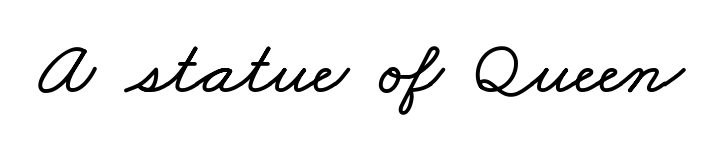
The letters advance in unequal steps, a hallmark of proportional type. No word sits above an underline. Standard letterfit; no display-style spreading of the glyphs.
